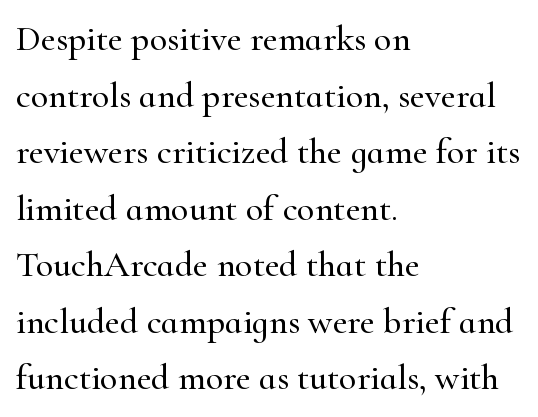
Q: Is the text italic (slanted)? A: No, it is upright.
Q: Is the typeface a serif or a sans-serif typeface? A: Serif.
Q: Is the text underlined? A: No.
Q: How is the paragraph aligned? A: Left-aligned.
Q: Is the spacing between letters normal or unusually wide? A: Normal.
Q: Is the spacing between lines tight, normal or loose? A: Normal.
Q: Width (condensed, normal, or wide)? A: Normal.
Q: Stroke contrast? A: High.
Q: x-height? A: Small.
Q: Monospaced? A: No.
